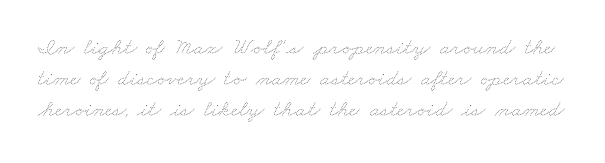
The image shows 23 px text type; set normal line spacing (1.35x), normal letter spacing, not underlined.
